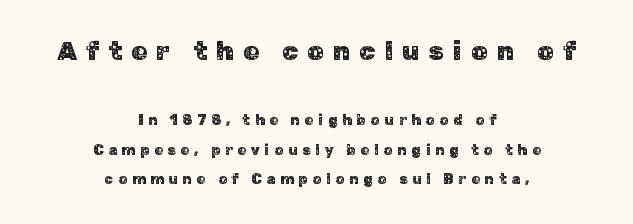
Q: Is the text italic (slanted)? A: No, it is upright.
Q: Is the text underlined? A: No.
Q: How is the paragraph aligned? A: Centered.
Q: Is the spacing between letters normal or unusually wide? A: Unusually wide.
Q: Is the spacing between lines tight, normal or loose? A: Loose.
Q: Which block of text is set in a larger size, the first (top) or the second (bottom)? A: The first (top) one.
